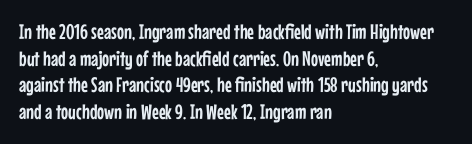
{"italic": "no", "underline": "no", "align": "left", "line_spacing": "normal", "line_spacing_ratio": 1.27, "letter_spacing": "normal", "letter_spacing_em": 0.0, "glyph_px": 21}
